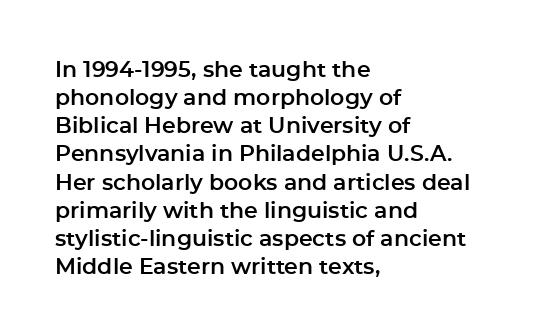
Q: Is the text italic (slanted)? A: No, it is upright.
Q: Is the text underlined? A: No.
Q: How is the paragraph aligned? A: Left-aligned.
Q: Is the spacing between letters normal or unusually wide? A: Normal.
Q: Is the spacing between lines tight, normal or loose? A: Normal.
